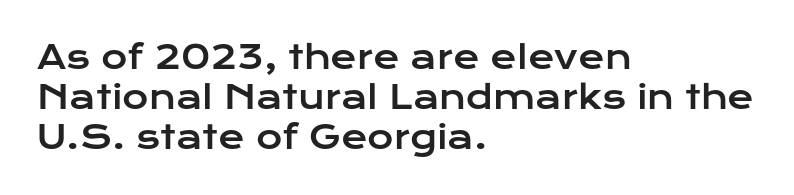
{"serif": "no", "italic": "no", "width": "wide", "stroke_contrast": "low", "x_height": "medium", "monospaced": "no", "underline": "no", "align": "left", "line_spacing": "normal", "line_spacing_ratio": 1.25, "letter_spacing": "normal", "letter_spacing_em": 0.0, "glyph_px": 32}
